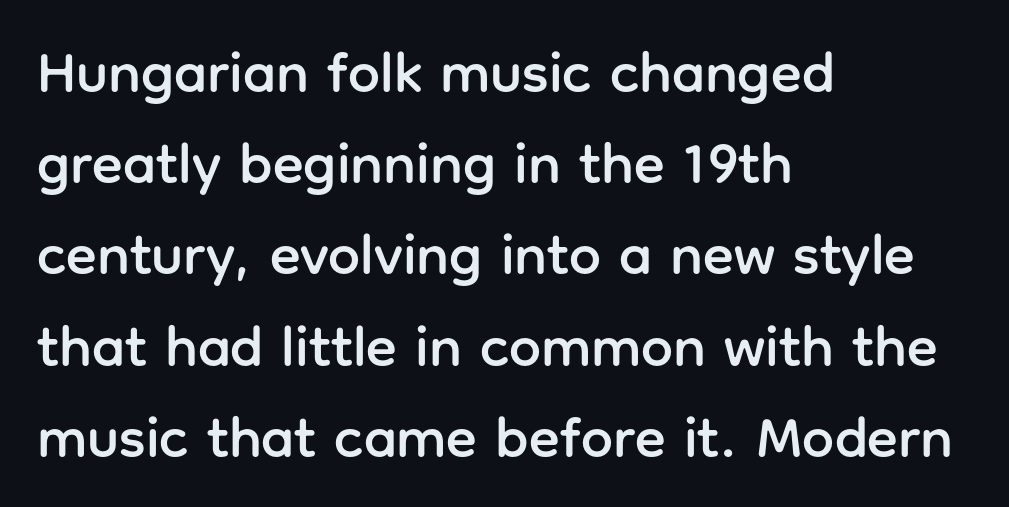
You could not count columns in this text — the font is proportionally spaced. Casual observation: everything's shoved over to the left. Type without underlining. Ascenders rise straight up at ninety degrees. The designer left line spacing at the default.
